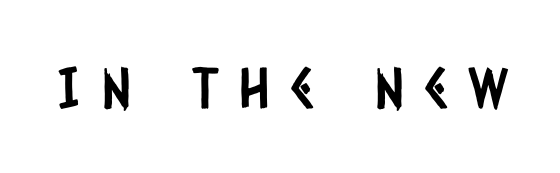
The text was rendered using a sans face with plain stroke endings. A bare baseline throughout the passage. How are the letters spaced? Widely, with obvious added tracking. Character widths vary here, with narrow letters taking less room than wide ones.
